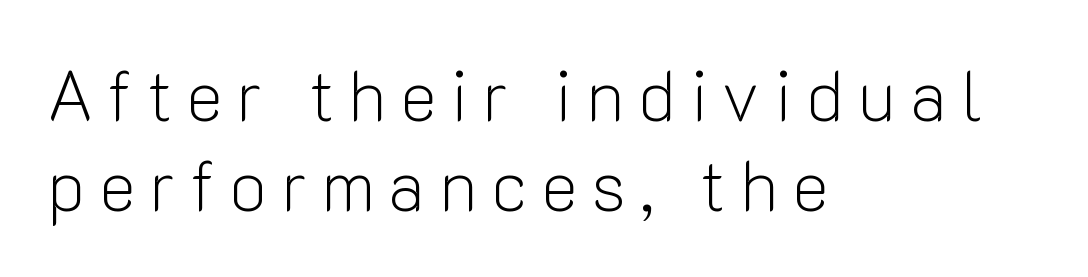
{"serif": "no", "italic": "no", "bold": "no", "weight": "light", "width": "normal", "stroke_contrast": "low", "x_height": "medium", "monospaced": "no", "underline": "no", "align": "left", "line_spacing": "normal", "line_spacing_ratio": 1.29, "letter_spacing": "wide", "letter_spacing_em": 0.2, "glyph_px": 70}
